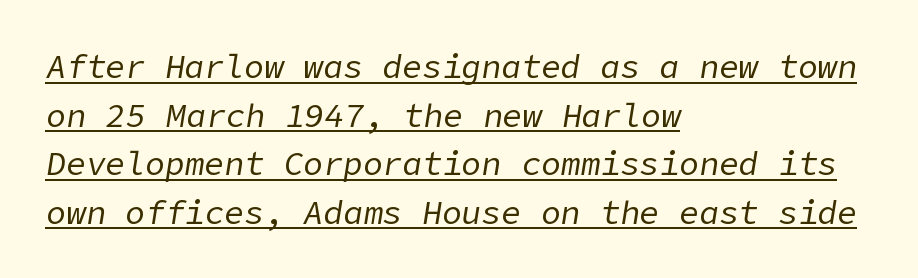
The image shows 33 px regular-weight type, italic (leaning right); set left-aligned, normal line spacing (1.47x), normal letter spacing, underlined; low stroke contrast and a medium x-height.
